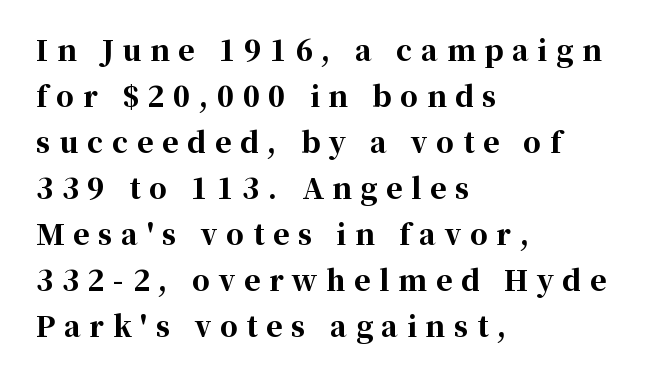
The lettering holds an erect, upright posture throughout. This is serif lettering, the kind often seen in printed books. Students, note that the glyphs here are deliberately spaced far apart. The font is running at its bold setting.
